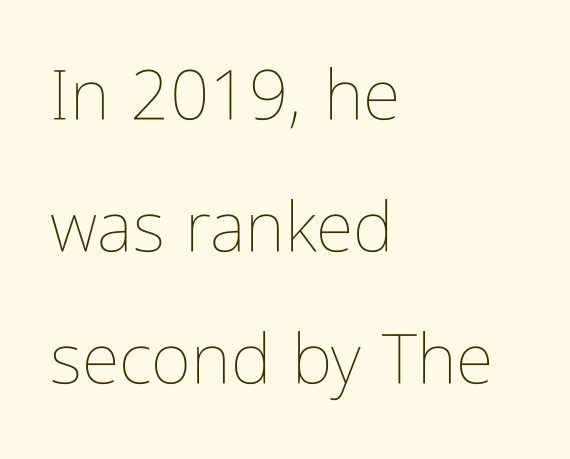
The image shows 69 px thin, condensed type, upright; set left-aligned, loose line spacing (1.91x), normal letter spacing, not underlined; low stroke contrast and a medium x-height.
